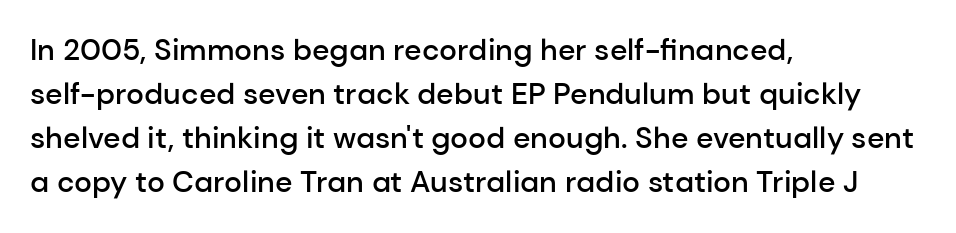
Lines of text with bare space underneath. Is this a sans? Yes — the strokes have no serifs. Leading matches the norm, producing a regular column. Default kerning and tracking; the words read as compact shapes. Moderately thickened strokes mark this as semibold type.
